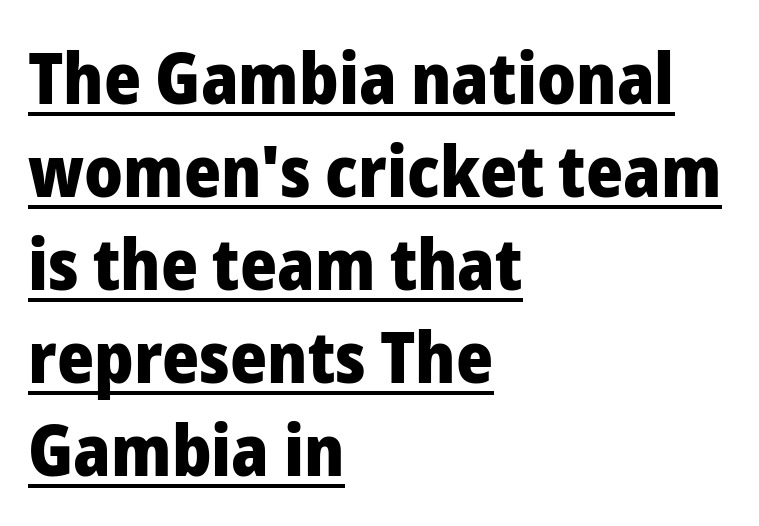
Teacher's note: observe the even left margin — that is flush-left alignment. Character widths vary here, with narrow letters taking less room than wide ones. The characters display no serif detailing; their extremities are plain. The letters are bold, with thick, heavy strokes. The vertical gap from one line to the next is medium. This is underlined copy, the kind a proofreader might mark for attention.
